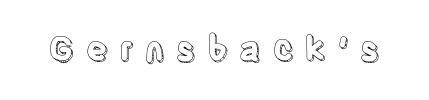
The image shows 33 px condensed type, upright; set unusually wide letter spacing (+0.34 em), not underlined; a large x-height.
